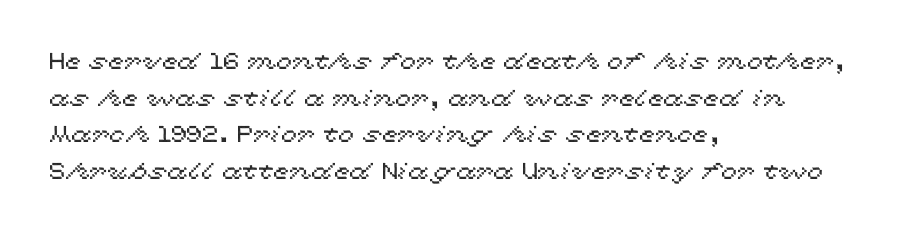
Notice how the passage keeps a crisp vertical edge on the left only. A typesetter would call this leading conventional body-copy spacing. Is the letter spacing exaggerated? No — it looks like the ordinary default.
